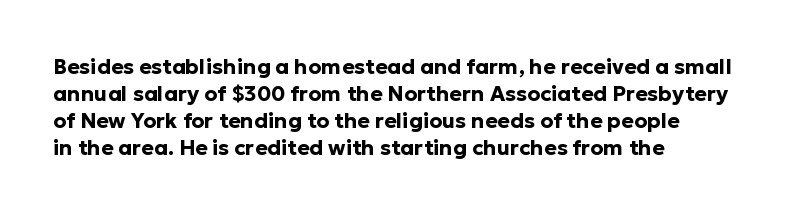
{"italic": "no", "bold": "yes", "underline": "no", "align": "left", "line_spacing": "normal", "line_spacing_ratio": 1.29, "letter_spacing": "normal", "letter_spacing_em": 0.0, "glyph_px": 21}
